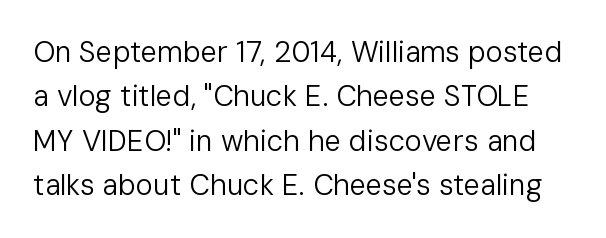
Q: Is the text bold? A: No.
Q: Is the text italic (slanted)? A: No, it is upright.
Q: Is the typeface a serif or a sans-serif typeface? A: Sans-serif.
Q: Is the text underlined? A: No.
Q: Is the spacing between letters normal or unusually wide? A: Normal.
Q: Is the spacing between lines tight, normal or loose? A: Normal.
Q: Width (condensed, normal, or wide)? A: Normal.
Q: Stroke contrast? A: Low.
Q: x-height? A: Medium.
Q: Monospaced? A: No.
